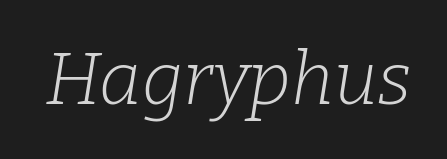
Weight: in the light-to-regular range. Has an underline been added? It has not. Each letter keeps its own natural width here, so spacing adapts to shape. Check where the strokes stop: tiny serifs finish them off. Does extra space separate the letters? No, they use regular spacing.
